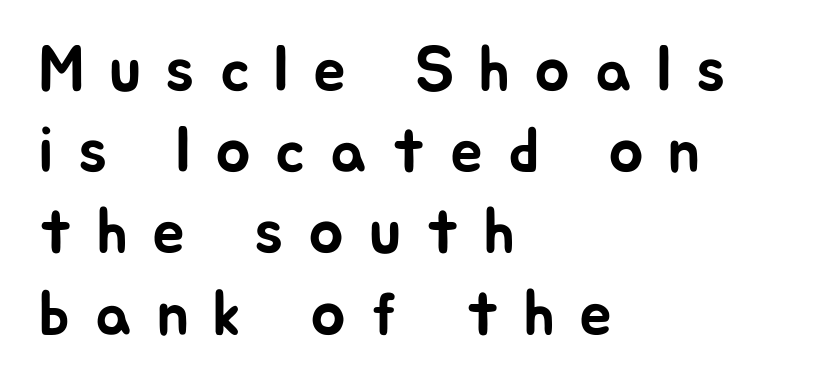
This rendering features lettering with no underline. Short note: letters widely spaced. Is there any slant? The stems are plumb. The designer went with a sans here, leaving each stem footless. Leading matches the norm, producing a regular column.
